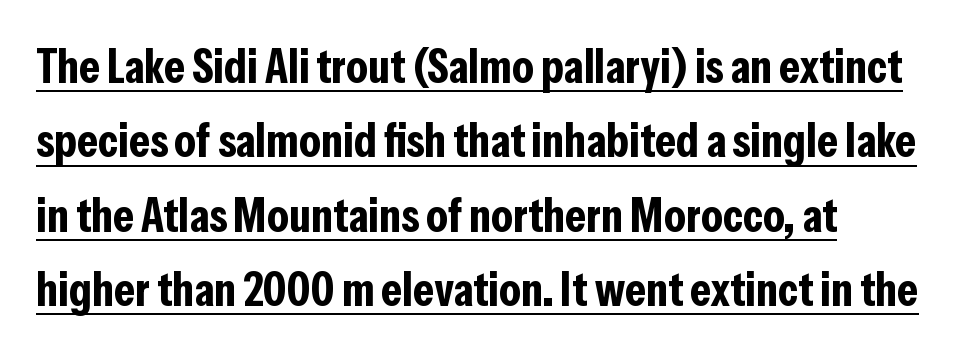
{"serif": "no", "italic": "no", "bold": "yes", "weight": "bold", "width": "condensed", "stroke_contrast": "low", "x_height": "medium", "monospaced": "no", "underline": "yes", "line_spacing": "normal", "line_spacing_ratio": 1.55, "letter_spacing": "normal", "letter_spacing_em": 0.0, "glyph_px": 48}
